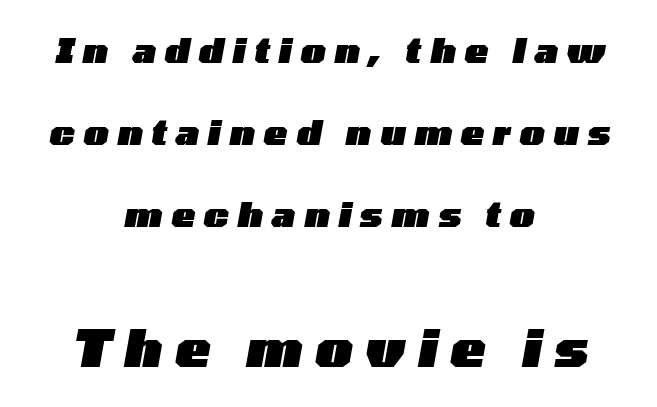
A full-strength bold gives these letters their thick strokes. A student would call this center alignment; a typographer would say set centered. The baseline area is clear. Does extra space separate the letters? Yes, quite a lot of it.
